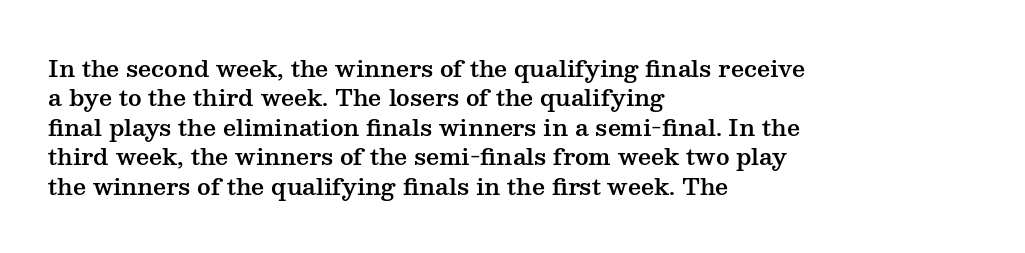
The image shows 23 px text type, upright; set left-aligned, normal line spacing (1.28x), normal letter spacing, not underlined.
